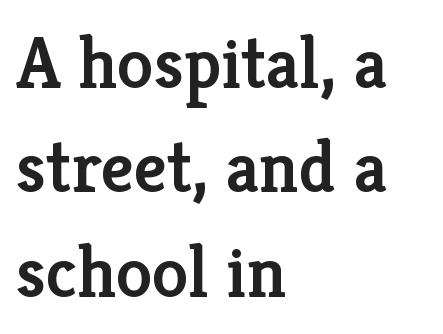
{"serif": "yes", "italic": "no", "bold": "semi", "weight": "semibold", "width": "normal", "stroke_contrast": "low", "x_height": "medium", "monospaced": "no", "underline": "no", "align": "left", "line_spacing": "normal", "line_spacing_ratio": 1.43, "letter_spacing": "normal", "letter_spacing_em": 0.0, "glyph_px": 73}
